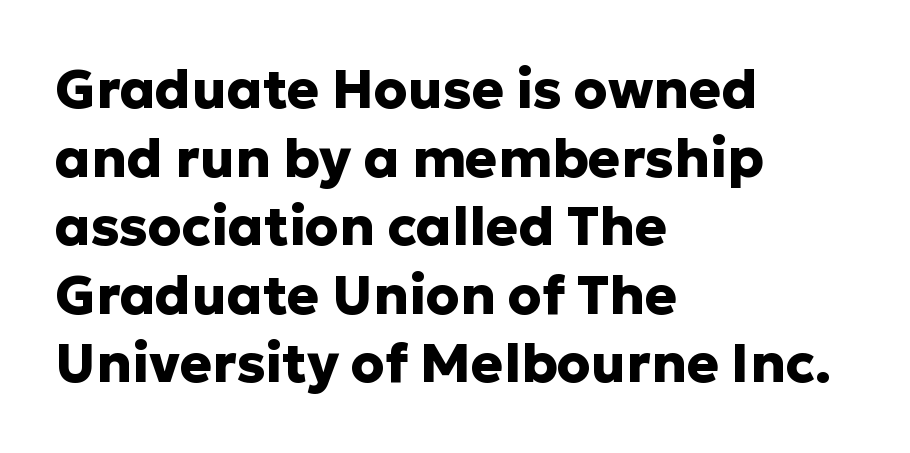
The image shows 54 px heavy sans-serif type, upright; set left-aligned, normal line spacing (1.27x), normal letter spacing, not underlined; low stroke contrast and a medium x-height.
